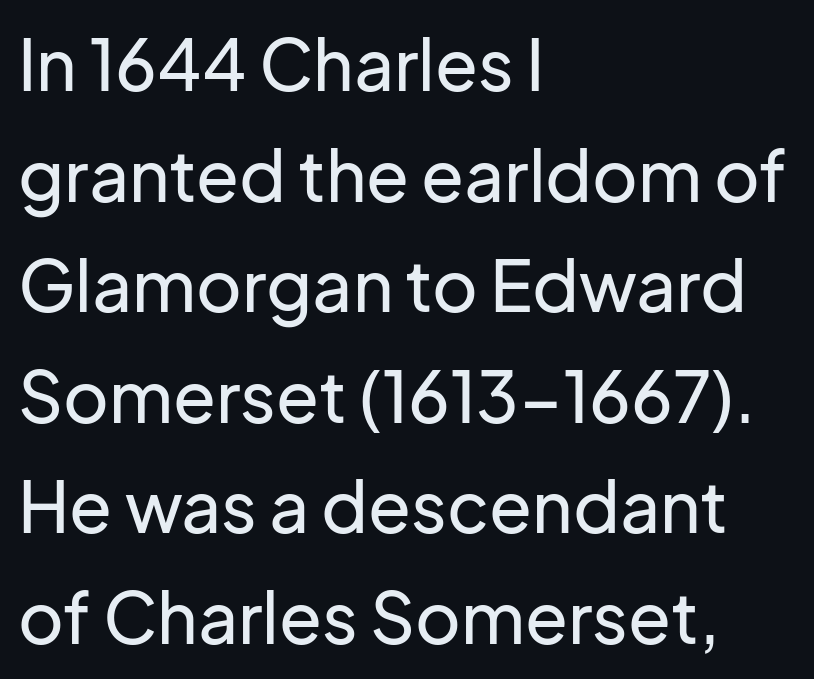
{"serif": "no", "italic": "no", "width": "normal", "stroke_contrast": "low", "x_height": "medium", "monospaced": "no", "underline": "no", "align": "left", "line_spacing": "normal", "line_spacing_ratio": 1.58, "letter_spacing": "normal", "letter_spacing_em": 0.0, "glyph_px": 70}
